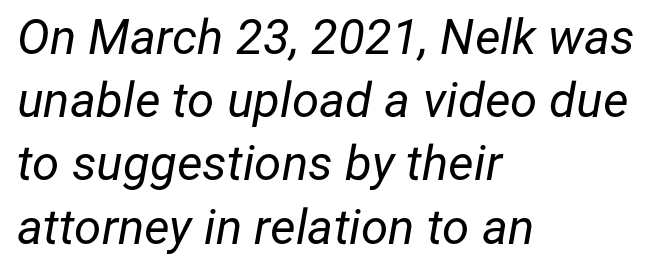
Q: Is the text bold? A: No.
Q: Is the text italic (slanted)? A: Yes, it leans right by about 12 degrees.
Q: Is the text underlined? A: No.
Q: How is the paragraph aligned? A: Left-aligned.
Q: Is the spacing between letters normal or unusually wide? A: Normal.
Q: Is the spacing between lines tight, normal or loose? A: Normal.
Q: Width (condensed, normal, or wide)? A: Normal.
Q: Stroke contrast? A: Low.
Q: x-height? A: Medium.
Q: Monospaced? A: No.
